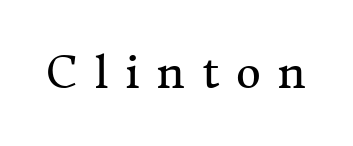
Q: Is the text bold? A: No.
Q: Is the text italic (slanted)? A: No, it is upright.
Q: Is the typeface a serif or a sans-serif typeface? A: Serif.
Q: Is the text underlined? A: No.
Q: Is the spacing between letters normal or unusually wide? A: Unusually wide.
Q: Width (condensed, normal, or wide)? A: Normal.
Q: Stroke contrast? A: Medium.
Q: x-height? A: Medium.
Q: Monospaced? A: No.
